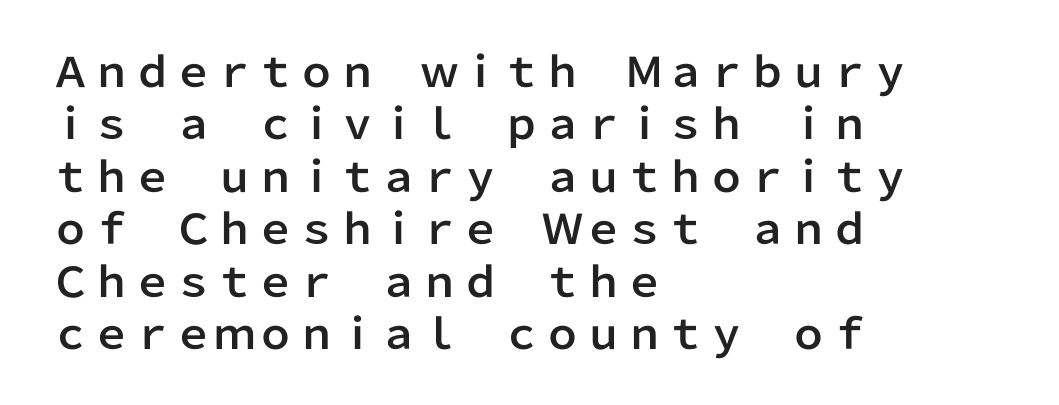
Q: Is the text italic (slanted)? A: No, it is upright.
Q: Is the typeface a serif or a sans-serif typeface? A: Sans-serif.
Q: Is the text underlined? A: No.
Q: How is the paragraph aligned? A: Left-aligned.
Q: Is the spacing between letters normal or unusually wide? A: Normal.
Q: Is the spacing between lines tight, normal or loose? A: Normal.
Q: Width (condensed, normal, or wide)? A: Normal.
Q: Stroke contrast? A: Low.
Q: x-height? A: Medium.
Q: Monospaced? A: No.
